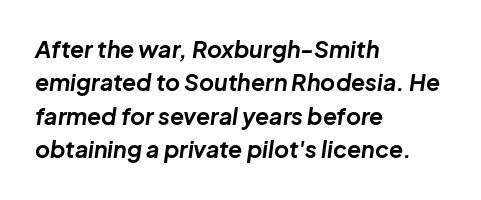
{"italic": "yes", "lean": "right", "slant_degrees": 8, "bold": "yes", "underline": "no", "align": "left", "line_spacing": "normal", "line_spacing_ratio": 1.45, "letter_spacing": "normal", "letter_spacing_em": 0.0, "glyph_px": 23}
